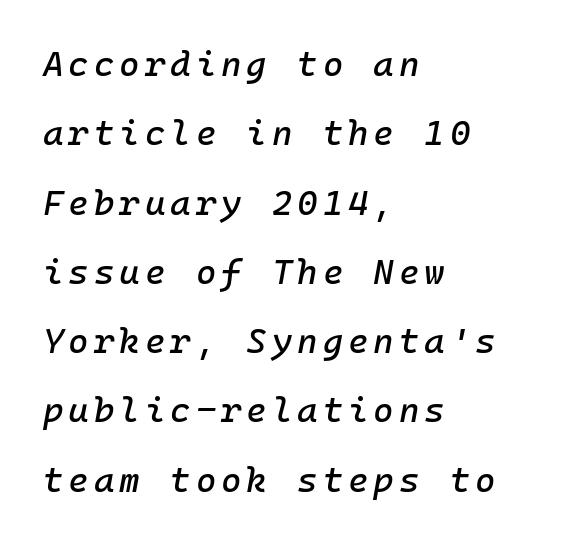
The image shows 35 px text type, italic (leaning right); set left-aligned, loose line spacing (1.98x), not underlined; low stroke contrast and a medium x-height.
